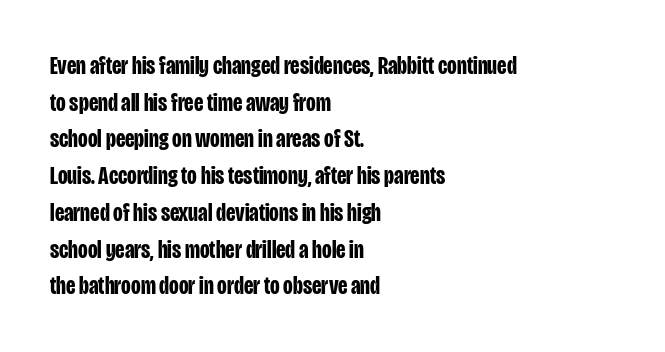
Q: Is the text bold? A: Yes.
Q: Is the text italic (slanted)? A: No, it is upright.
Q: Is the text underlined? A: No.
Q: How is the paragraph aligned? A: Left-aligned.
Q: Is the spacing between letters normal or unusually wide? A: Normal.
Q: Is the spacing between lines tight, normal or loose? A: Normal.
